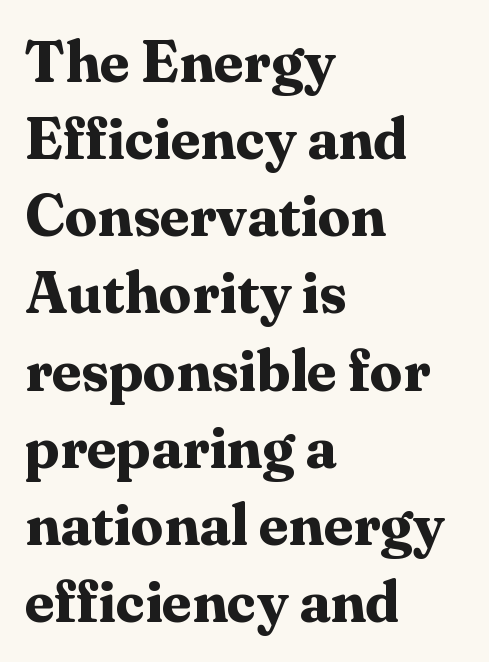
{"serif": "yes", "italic": "no", "bold": "yes", "weight": "bold", "width": "normal", "stroke_contrast": "medium", "x_height": "medium", "monospaced": "no", "underline": "no", "align": "left", "line_spacing": "normal", "line_spacing_ratio": 1.33, "letter_spacing": "normal", "letter_spacing_em": 0.0, "glyph_px": 58}
